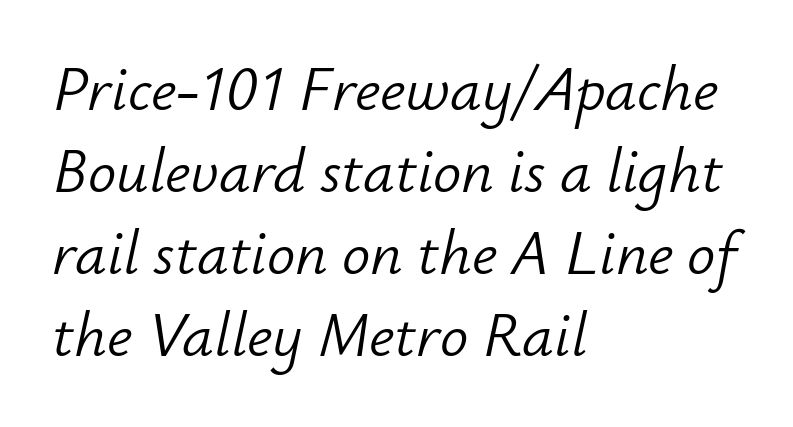
{"italic": "yes", "lean": "right", "slant_degrees": 12, "bold": "no", "weight": "light", "width": "normal", "stroke_contrast": "low", "x_height": "small", "monospaced": "no", "underline": "no", "align": "left", "line_spacing": "normal", "line_spacing_ratio": 1.3, "letter_spacing": "normal", "letter_spacing_em": 0.0, "glyph_px": 63}
